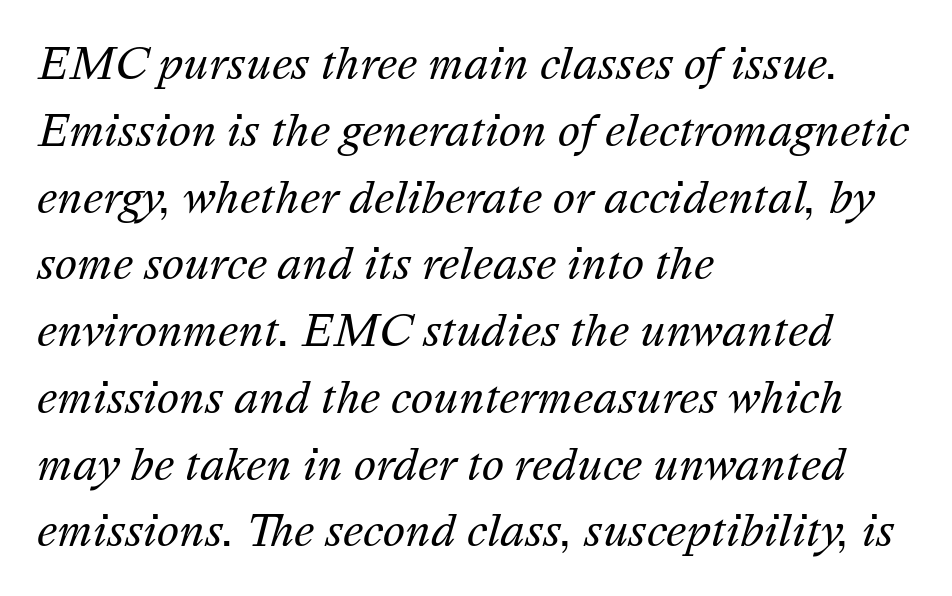
{"italic": "yes", "lean": "right", "slant_degrees": 16, "bold": "no", "weight": "regular", "width": "normal", "stroke_contrast": "medium", "x_height": "medium", "monospaced": "no", "underline": "no", "align": "left", "line_spacing": "normal", "line_spacing_ratio": 1.59, "letter_spacing": "normal", "letter_spacing_em": 0.0, "glyph_px": 42}
